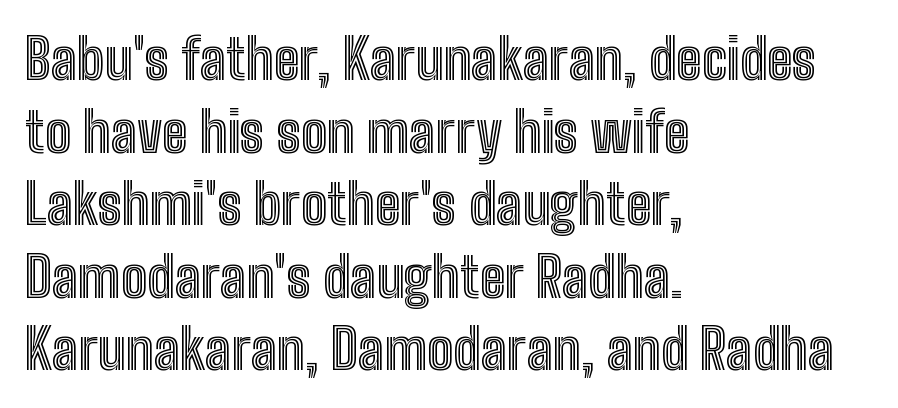
The image shows 55 px condensed type, upright; set left-aligned, normal line spacing (1.32x), normal letter spacing, not underlined; a medium x-height.
